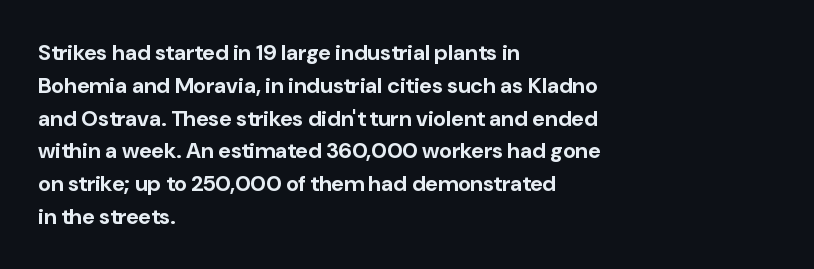
Q: Is the text bold? A: Yes.
Q: Is the text italic (slanted)? A: No, it is upright.
Q: Is the text underlined? A: No.
Q: How is the paragraph aligned? A: Left-aligned.
Q: Is the spacing between letters normal or unusually wide? A: Normal.
Q: Is the spacing between lines tight, normal or loose? A: Normal.
